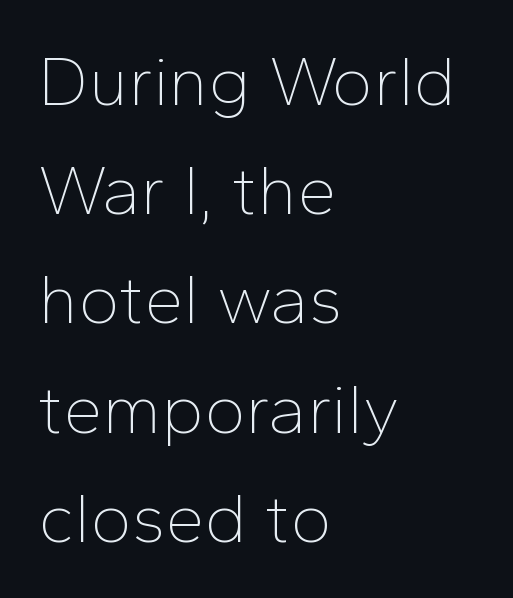
The image shows 70 px thin sans-serif type, upright; set left-aligned, normal line spacing (1.56x), normal letter spacing, not underlined; low stroke contrast and a medium x-height.
